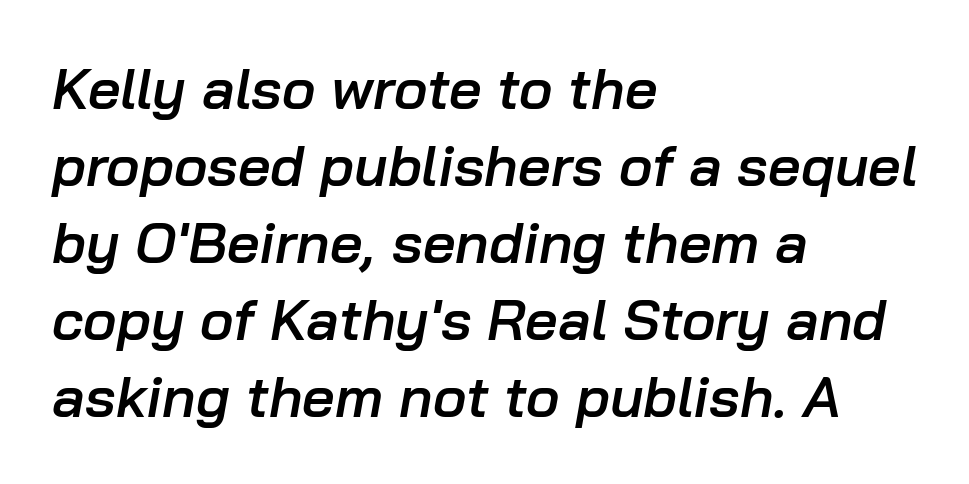
Rendered with sloped, italic letterforms. Varying glyph widths throughout — classic text-font behaviour. Nobody touched the tracking dial on this one. Interline gaps are of average width in this sample. Where is the straight margin? On the left. Underline: absent.
